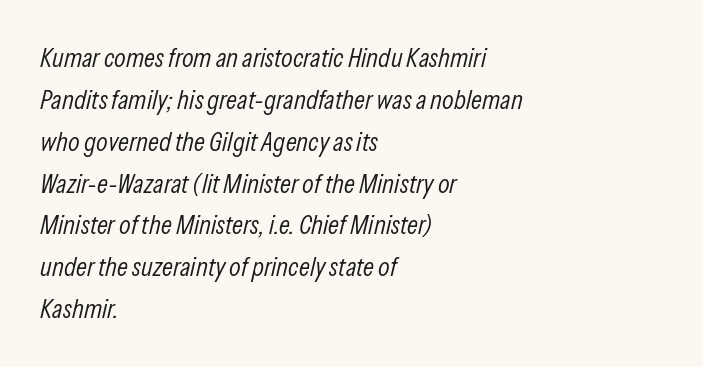
The image shows 27 px text type, italic (leaning right); set left-aligned, normal line spacing (1.55x), normal letter spacing, not underlined.
